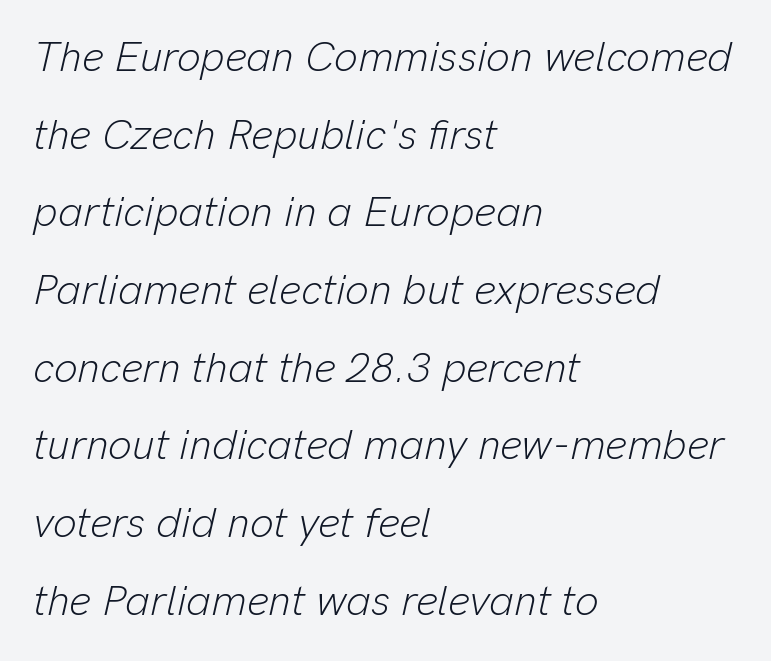
Looking at the ascenders, they clearly lean. The words here are not underlined. In terms of letterspacing, this is plain default setting. Visually the block forms a straight wall on the left and a jagged coastline on the right.
